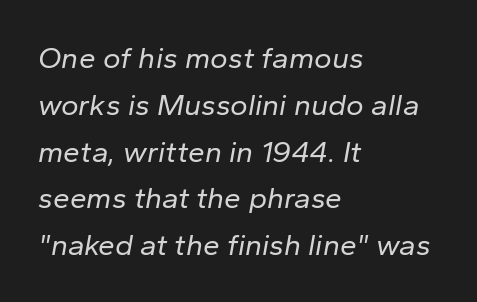
The image shows 30 px regular-weight type, italic (leaning right); set left-aligned, normal line spacing (1.56x), normal letter spacing, not underlined; low stroke contrast and a medium x-height.
